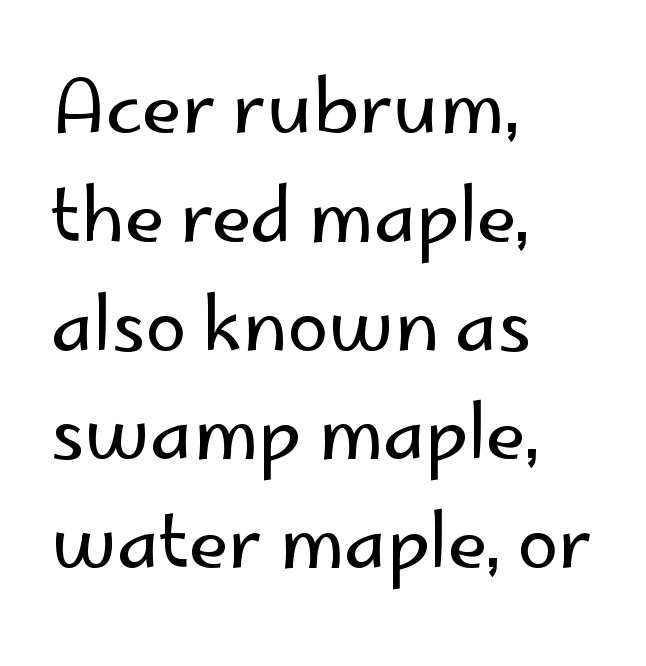
The image shows 73 px regular-weight sans-serif type, upright; set left-aligned, normal line spacing (1.49x), normal letter spacing, not underlined; low stroke contrast and a small x-height.
